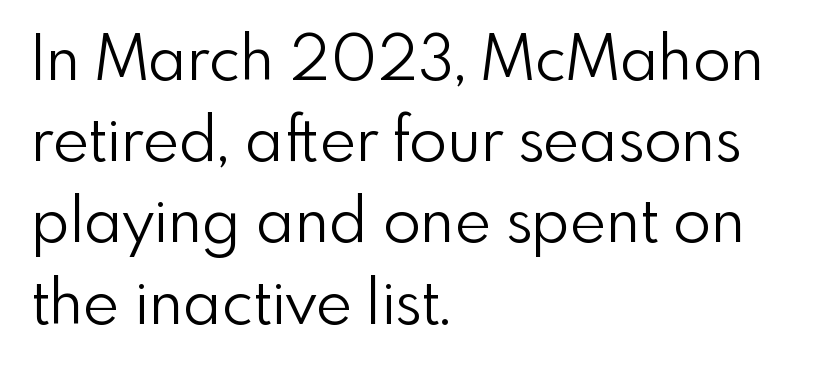
{"serif": "no", "italic": "no", "bold": "no", "weight": "light", "width": "normal", "stroke_contrast": "low", "x_height": "small", "monospaced": "no", "underline": "no", "align": "left", "line_spacing": "normal", "line_spacing_ratio": 1.31, "letter_spacing": "normal", "letter_spacing_em": 0.0, "glyph_px": 62}
